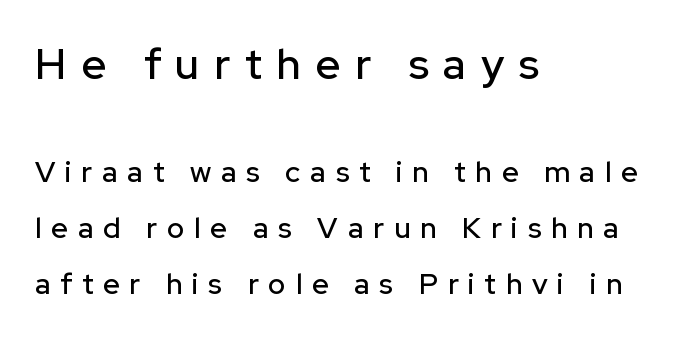
If you drew a ruler down the left edge, every line would touch it. Posture: vertical. Whoever set this made the first block the dominant, larger element. The lines are spread far apart with generous leading. Looks like regular typesetting: each glyph gets only the width it needs. Observe the absence of serifs on each vertical stroke in this sample.
